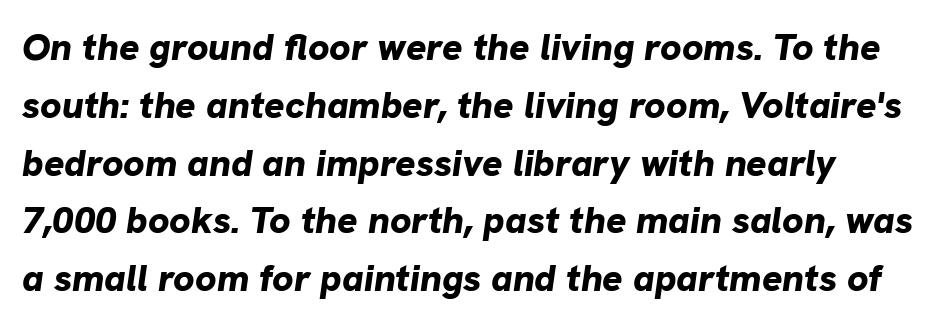
Caption: standard tracking, unaltered. Vertical spacing — default. Proportional: the letters do not fall into vertical columns. The whole block is typeset with a tilt.
